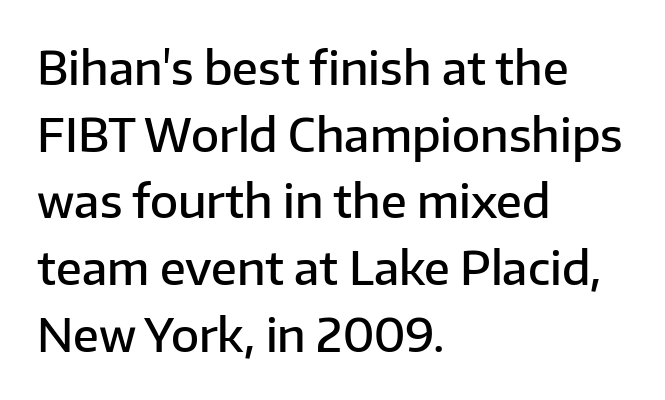
The image shows 46 px semibold sans-serif type, upright; set left-aligned, normal line spacing (1.45x), normal letter spacing, not underlined; low stroke contrast and a medium x-height.
